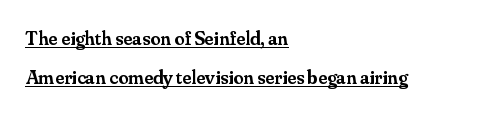
Posture: upright roman. Weight: semibold (demi). Quick note: underline on. Default kerning and tracking; the words read as compact shapes.
